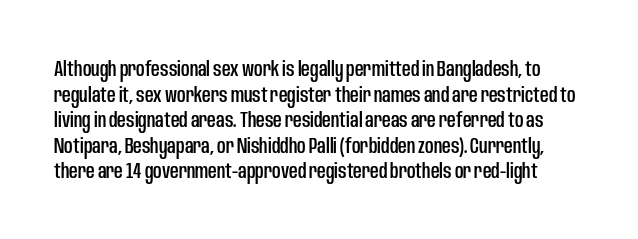
Tracking here is standard; glyphs follow each other at the usual distance. The area under the type is left untouched. This is roman type, the default non-slanted kind.
